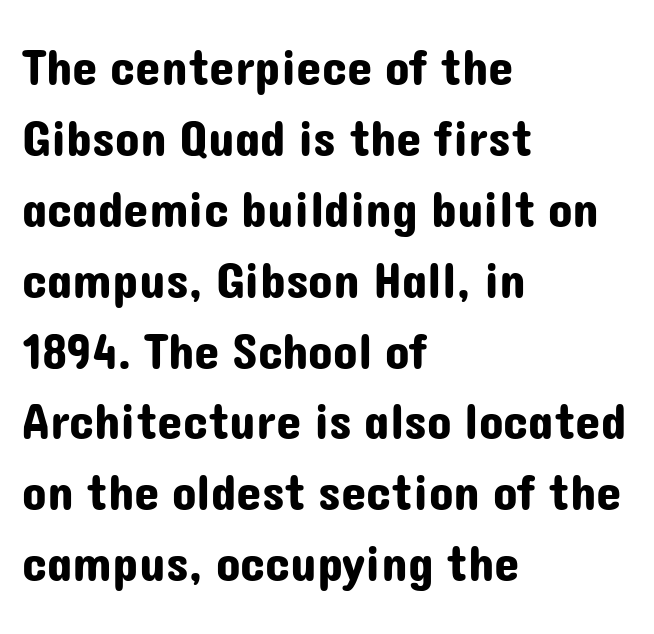
If you measured baseline to baseline, you'd find a middling distance. Alignment: flush left. Looks like regular typesetting: each glyph gets only the width it needs. The lettering holds an erect, upright posture throughout. The tracking reads as untouched default to a designer's eye.
